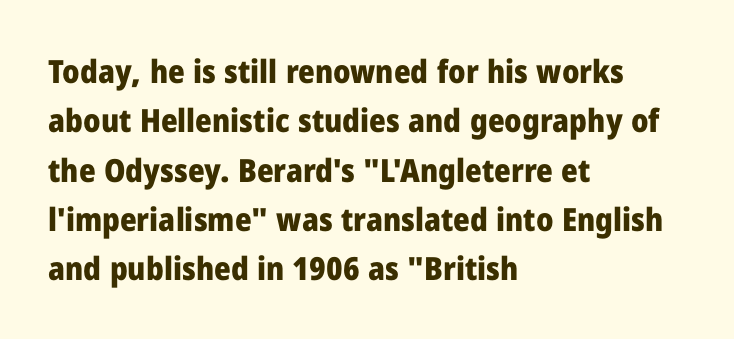
{"serif": "no", "italic": "no", "bold": "yes", "weight": "heavy", "width": "normal", "stroke_contrast": "low", "x_height": "medium", "monospaced": "no", "underline": "no", "align": "left", "line_spacing": "normal", "line_spacing_ratio": 1.54, "letter_spacing": "normal", "letter_spacing_em": 0.0, "glyph_px": 32}
